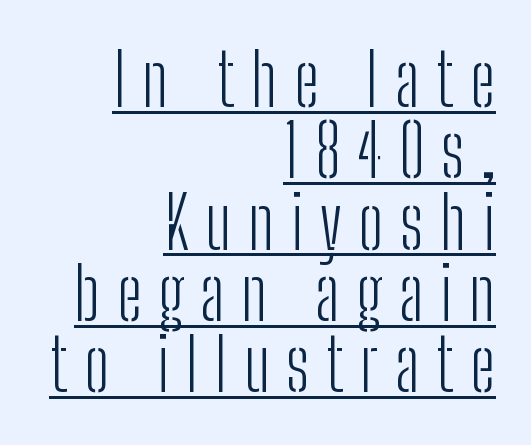
{"serif": "no", "italic": "no", "bold": "no", "weight": "light", "width": "condensed", "stroke_contrast": "low", "x_height": "medium", "monospaced": "no", "underline": "yes", "align": "right", "line_spacing": "tight", "line_spacing_ratio": 0.99, "letter_spacing": "wide", "letter_spacing_em": 0.23, "glyph_px": 72}
